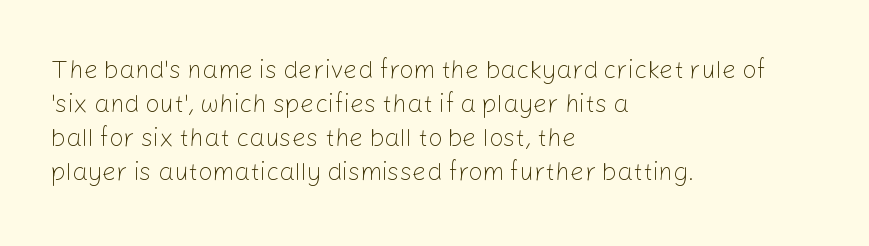
The image shows 25 px text type, upright; set left-aligned, normal line spacing (1.36x), normal letter spacing, not underlined.
